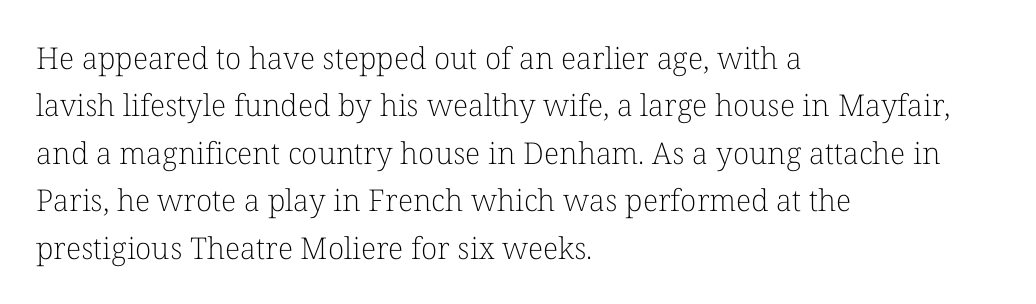
{"serif": "yes", "italic": "no", "bold": "no", "weight": "light", "width": "normal", "stroke_contrast": "low", "x_height": "medium", "monospaced": "no", "underline": "no", "align": "left", "line_spacing": "normal", "line_spacing_ratio": 1.58, "letter_spacing": "normal", "letter_spacing_em": 0.0, "glyph_px": 30}
